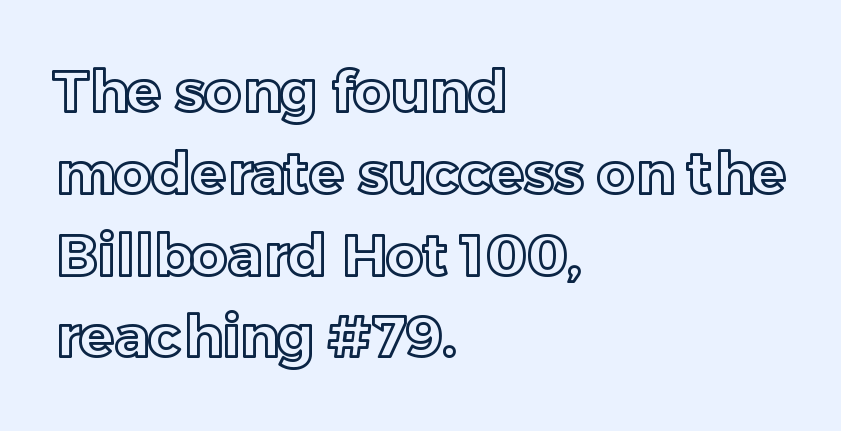
A typesetter would call this zero additional tracking. Honestly, the row spacing looks completely unremarkable. Here the designer chose a conventional face with non-uniform glyph widths. Vertical strokes here are truly vertical. This sample is left-justified, so line endings fall wherever the words run out. Decoration check: the copy has no underline.
